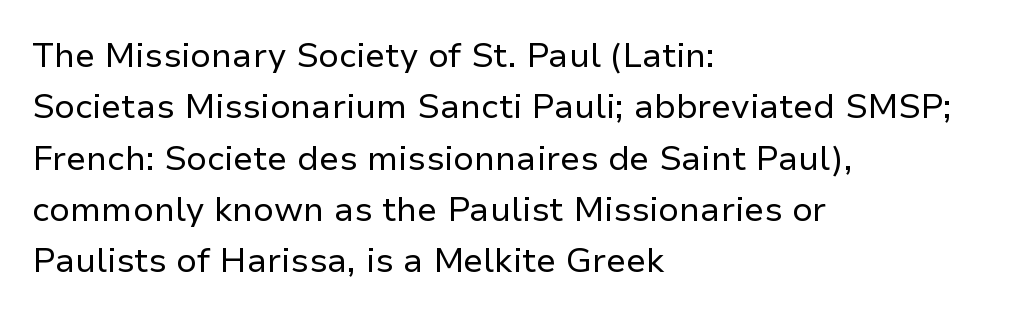
{"serif": "no", "italic": "no", "bold": "no", "weight": "regular", "width": "normal", "stroke_contrast": "low", "x_height": "medium", "monospaced": "no", "underline": "no", "align": "left", "line_spacing": "normal", "line_spacing_ratio": 1.51, "letter_spacing": "normal", "letter_spacing_em": 0.0, "glyph_px": 34}
